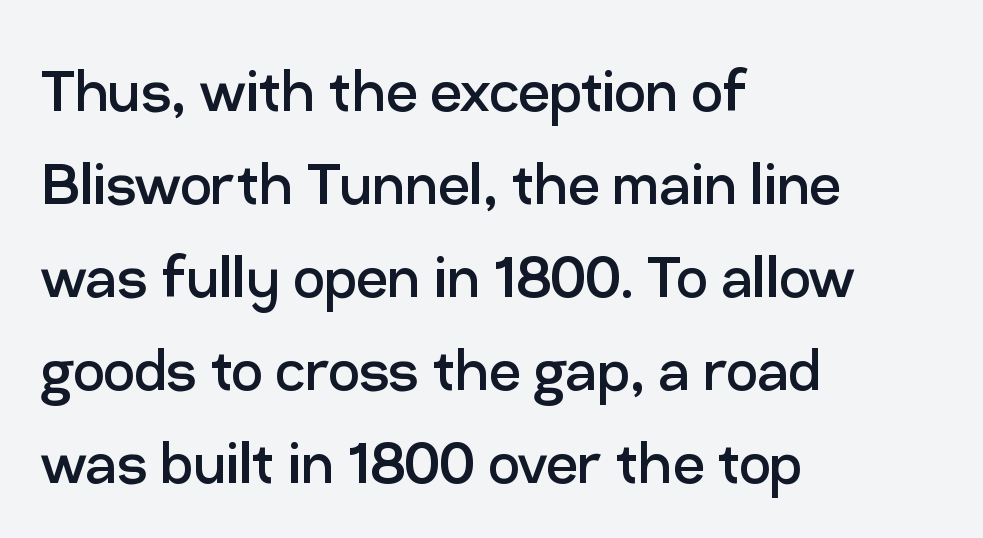
The image shows 70 px regular-weight sans-serif type, upright; set left-aligned, normal line spacing (1.33x), normal letter spacing, not underlined; low stroke contrast and a medium x-height.
